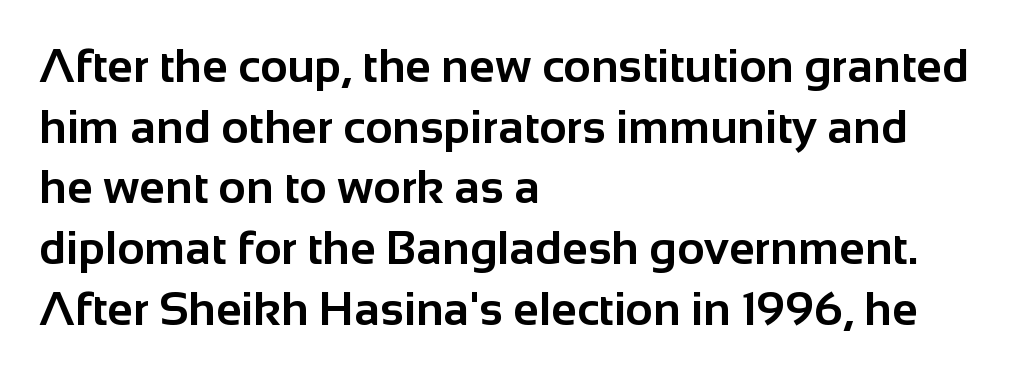
The image shows 47 px bold sans-serif type, upright; set left-aligned, normal line spacing (1.29x), normal letter spacing, not underlined; low stroke contrast and a medium x-height.
